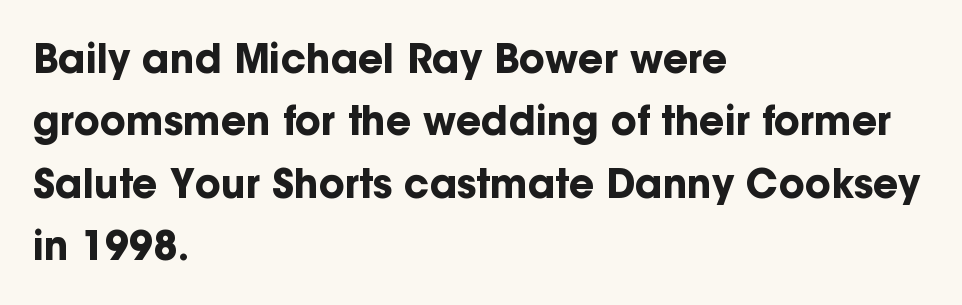
{"serif": "no", "italic": "no", "bold": "yes", "weight": "bold", "width": "normal", "stroke_contrast": "low", "x_height": "medium", "monospaced": "no", "underline": "no", "align": "left", "line_spacing": "normal", "line_spacing_ratio": 1.6, "letter_spacing": "normal", "letter_spacing_em": 0.0, "glyph_px": 39}
